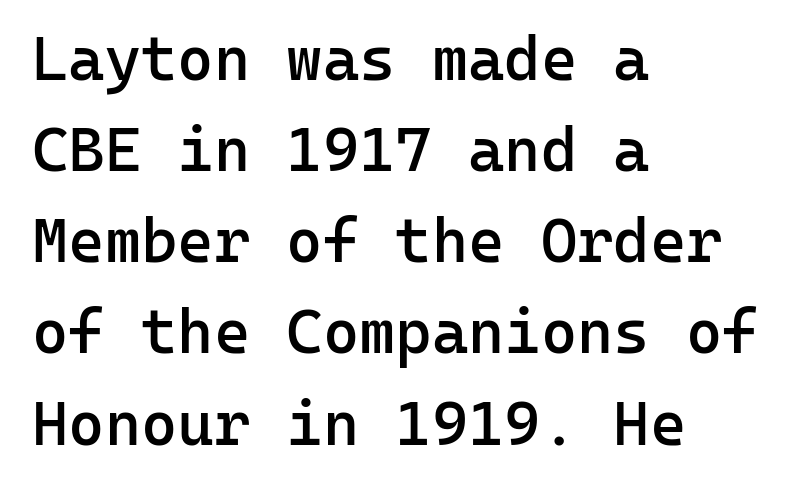
{"serif": "no", "italic": "no", "bold": "semi", "weight": "semibold", "width": "normal", "stroke_contrast": "low", "x_height": "medium", "monospaced": "yes", "underline": "no", "align": "left", "line_spacing": "normal", "line_spacing_ratio": 1.47, "letter_spacing": "normal", "letter_spacing_em": 0.0, "glyph_px": 62}
